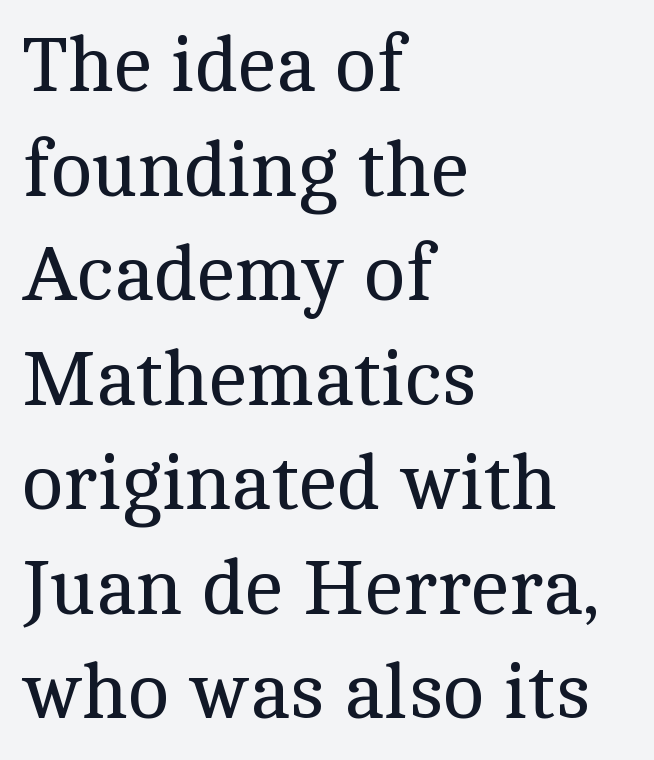
Q: Is the text bold? A: No.
Q: Is the text italic (slanted)? A: No, it is upright.
Q: Is the typeface a serif or a sans-serif typeface? A: Serif.
Q: Is the text underlined? A: No.
Q: How is the paragraph aligned? A: Left-aligned.
Q: Is the spacing between letters normal or unusually wide? A: Normal.
Q: Is the spacing between lines tight, normal or loose? A: Normal.
Q: Width (condensed, normal, or wide)? A: Normal.
Q: x-height? A: Medium.
Q: Monospaced? A: No.
